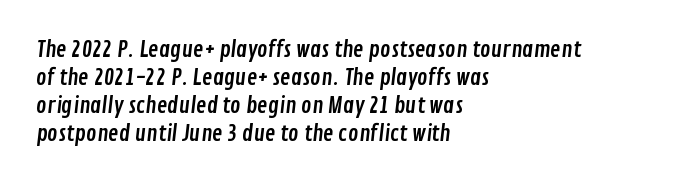
Q: Is the text underlined? A: No.
Q: How is the paragraph aligned? A: Left-aligned.
Q: Is the spacing between letters normal or unusually wide? A: Normal.
Q: Is the spacing between lines tight, normal or loose? A: Normal.
